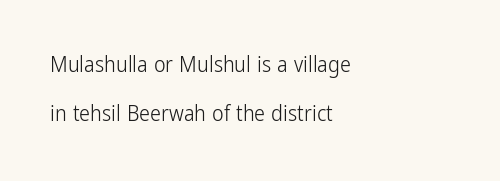
{"italic": "no", "bold": "no", "underline": "no", "align": "left", "line_spacing": "loose", "line_spacing_ratio": 2.23, "letter_spacing": "normal", "letter_spacing_em": 0.0, "glyph_px": 22}
